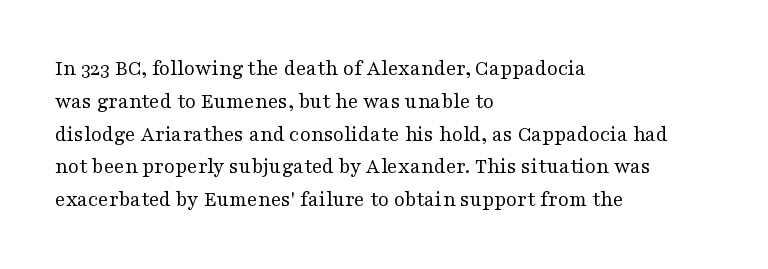
Descender tails drop into unmarked territory. Vertically, the passage feels balanced, rows spaced as you'd expect. The typesetter chose a ragged-right arrangement here. The typography opts for an upright posture over an oblique one. The rendering keeps characters at their native spacing. Stroke mass is kept to a normal reading level or below.
